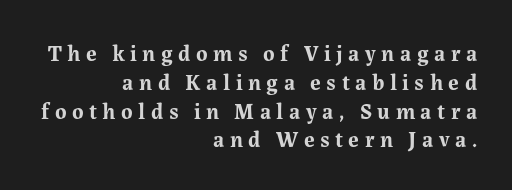
This rendering features lettering with no underline. If you drew a ruler down the right edge, every line would touch it. As a designer I'd log this as weight 700, bold. Quick note: not italic, upright. Reading down the column, the eye jumps a familiar distance to each next line. Is the letter spacing exaggerated? Yes — the characters are pushed far apart.
